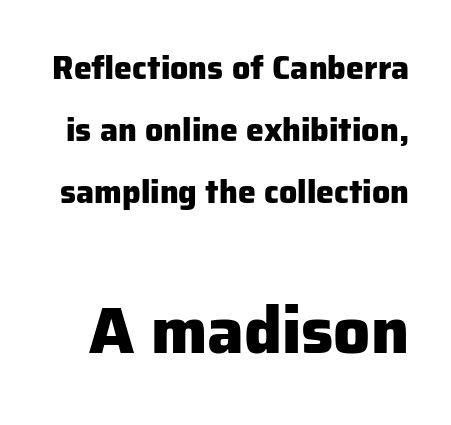
Q: Is the text bold? A: Yes.
Q: Is the text italic (slanted)? A: No, it is upright.
Q: Is the typeface a serif or a sans-serif typeface? A: Sans-serif.
Q: Is the text underlined? A: No.
Q: Is the spacing between letters normal or unusually wide? A: Normal.
Q: Is the spacing between lines tight, normal or loose? A: Loose.
Q: Which block of text is set in a larger size, the first (top) or the second (bottom)? A: The second (bottom) one.
Q: Width (condensed, normal, or wide)? A: Normal.
Q: Stroke contrast? A: Low.
Q: x-height? A: Medium.
Q: Monospaced? A: No.
